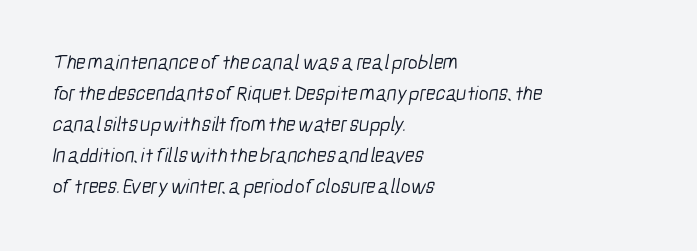
{"bold": "no", "underline": "no", "align": "left", "line_spacing": "normal", "line_spacing_ratio": 1.48, "letter_spacing": "normal", "letter_spacing_em": 0.0, "glyph_px": 21}
